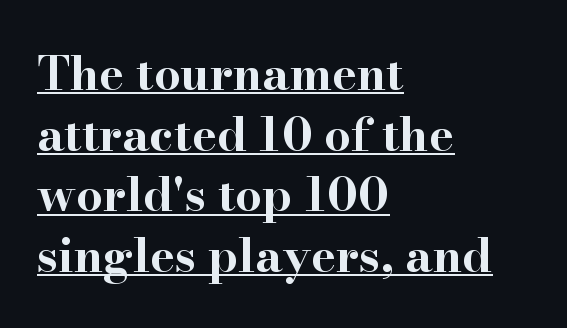
The vertical gap from one line to the next is medium. Notice how a bar underscores the lettering throughout. This sample is left-justified, so line endings fall wherever the words run out. Spacing verdict: proportional, widths tailored to each character. Words appear dense and cohesive because spacing is normal. To sum up the face: it has serifs.
